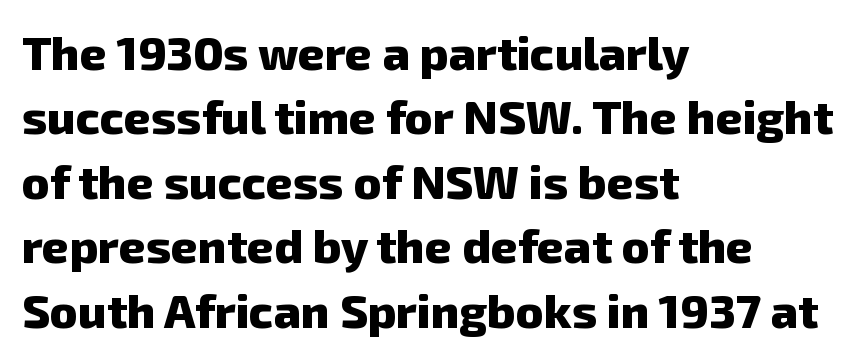
Q: Is the text bold? A: Yes.
Q: Is the typeface a serif or a sans-serif typeface? A: Sans-serif.
Q: Is the text underlined? A: No.
Q: How is the paragraph aligned? A: Left-aligned.
Q: Is the spacing between letters normal or unusually wide? A: Normal.
Q: Is the spacing between lines tight, normal or loose? A: Normal.
Q: Width (condensed, normal, or wide)? A: Normal.
Q: Stroke contrast? A: Low.
Q: x-height? A: Medium.
Q: Monospaced? A: No.
